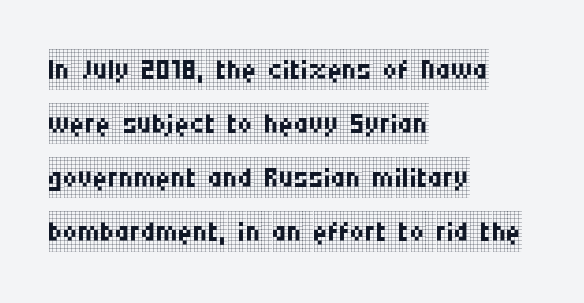
The image shows 41 px regular-weight, condensed serif type, upright; set left-aligned, normal line spacing (1.32x), normal letter spacing, not underlined; low stroke contrast and a large x-height.
